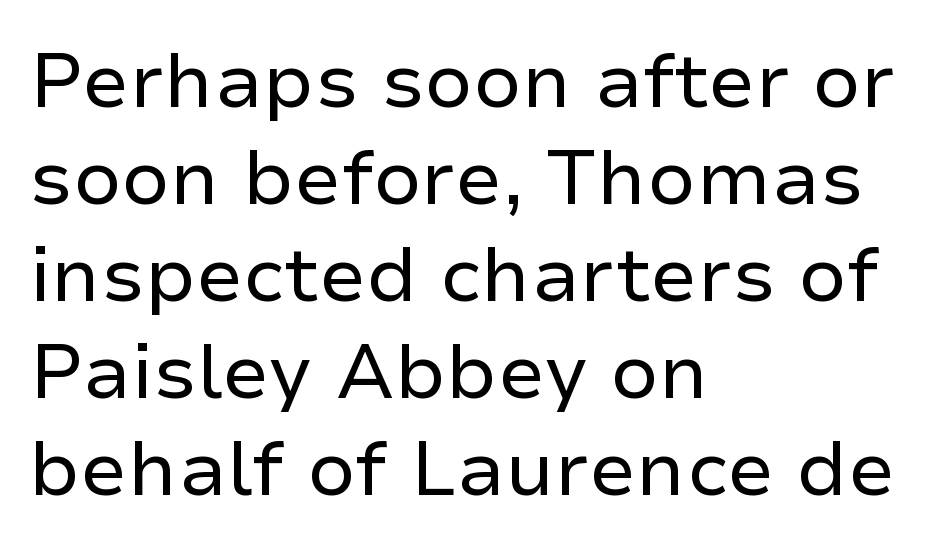
Q: Is the text bold? A: No.
Q: Is the text italic (slanted)? A: No, it is upright.
Q: Is the typeface a serif or a sans-serif typeface? A: Sans-serif.
Q: Is the text underlined? A: No.
Q: How is the paragraph aligned? A: Left-aligned.
Q: Is the spacing between letters normal or unusually wide? A: Normal.
Q: Is the spacing between lines tight, normal or loose? A: Normal.
Q: Width (condensed, normal, or wide)? A: Normal.
Q: Stroke contrast? A: Low.
Q: x-height? A: Medium.
Q: Monospaced? A: No.
